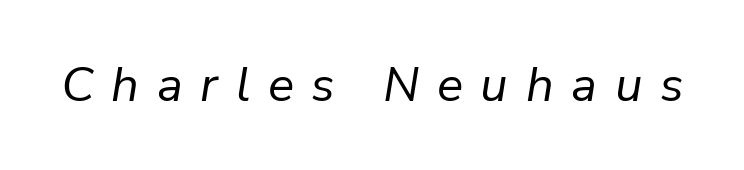
The image shows 49 px regular-weight type, italic (leaning right); set unusually wide letter spacing (+0.36 em), not underlined; low stroke contrast and a medium x-height.
